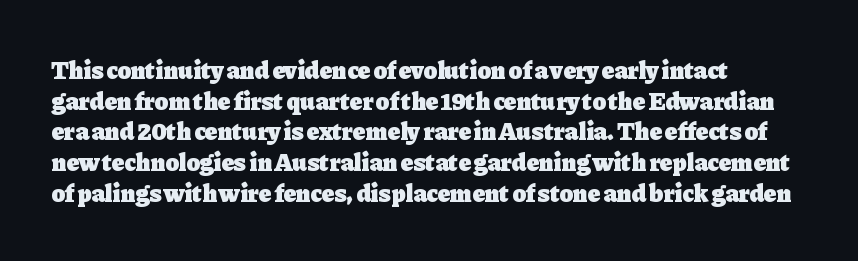
In CSS terms this would be text-align: left. Anything drawn beneath the words? Only blank space. Posture: upright roman. As a designer I'd log this as weight 700, bold.
